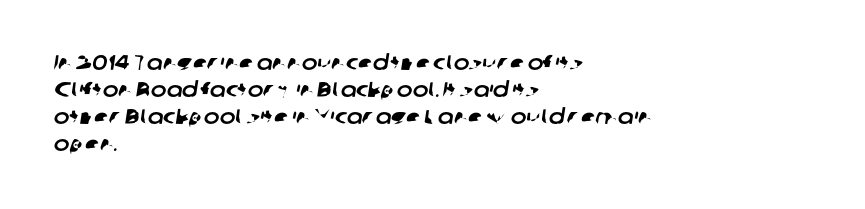
The image shows 21 px text type; set left-aligned, normal line spacing (1.28x), normal letter spacing, not underlined.
